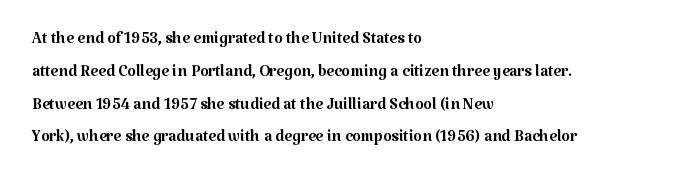
The image shows 22 px text type, upright; set left-aligned, normal line spacing (1.49x), normal letter spacing, not underlined.
